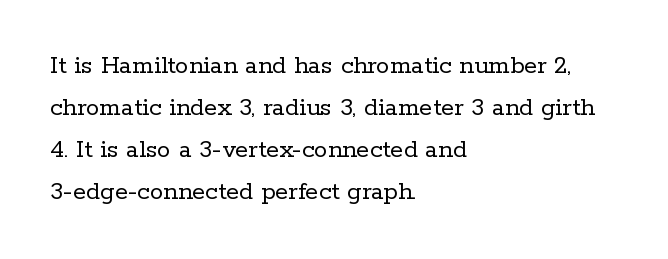
The image shows 27 px text type, upright; set left-aligned, normal line spacing (1.56x), normal letter spacing, not underlined.
